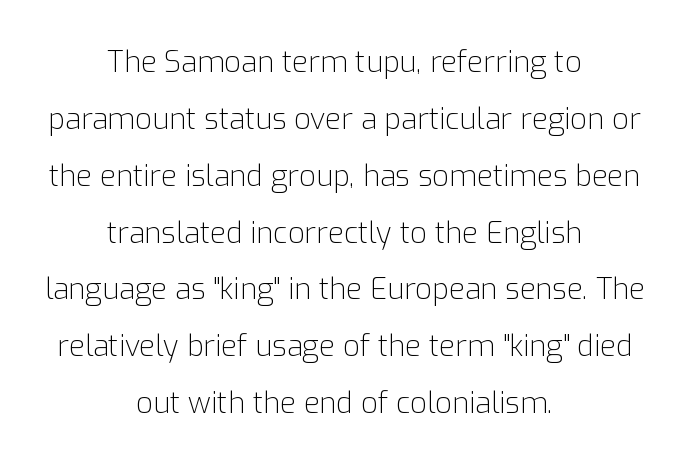
Q: Is the text bold? A: No.
Q: Is the text italic (slanted)? A: No, it is upright.
Q: Is the typeface a serif or a sans-serif typeface? A: Sans-serif.
Q: Is the text underlined? A: No.
Q: How is the paragraph aligned? A: Centered.
Q: Is the spacing between letters normal or unusually wide? A: Normal.
Q: Is the spacing between lines tight, normal or loose? A: Loose.
Q: Width (condensed, normal, or wide)? A: Normal.
Q: Stroke contrast? A: Low.
Q: x-height? A: Medium.
Q: Monospaced? A: No.
